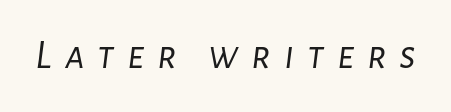
These glyphs show unthickened strokes, regular width or finer. The line texture is sparse and dotted thanks to wide tracking. Beneath every word, the page is bare. Each letter keeps its own natural width here, so spacing adapts to shape.
